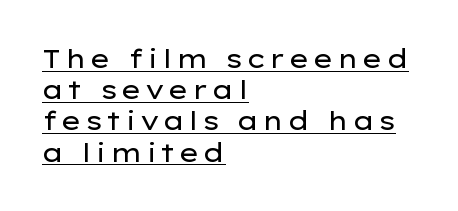
Leftover space on each line is placed entirely after the last word. A typesetter would mark this as roman, not italic. No chunkiness to these letters — they're not bold. The words here are underlined.
